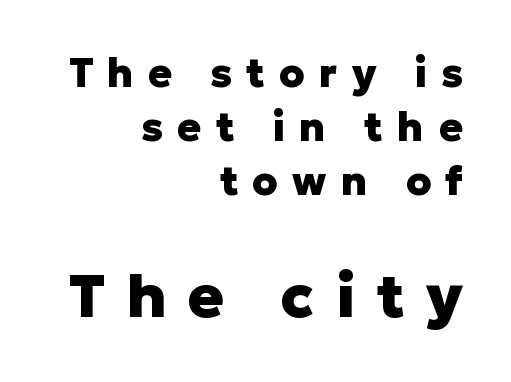
The image shows 60 px heavy sans-serif type, upright; set right-aligned, normal line spacing (1.35x), unusually wide letter spacing (+0.36 em), not underlined; the second (bottom) block is 1.5x larger; low stroke contrast and a medium x-height.
